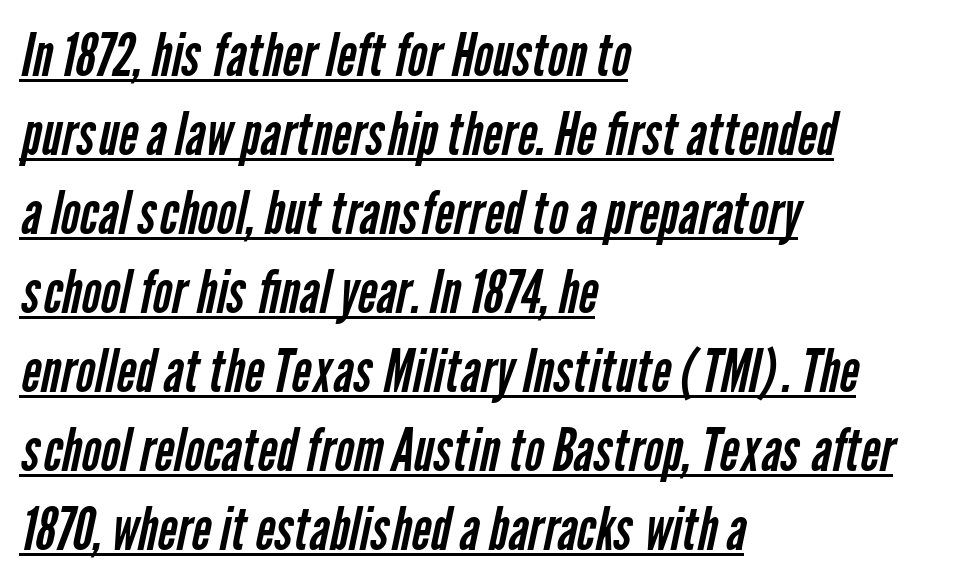
The image shows 59 px regular-weight, condensed sans-serif type; set left-aligned, normal line spacing (1.34x), normal letter spacing, underlined; low stroke contrast and a medium x-height.
